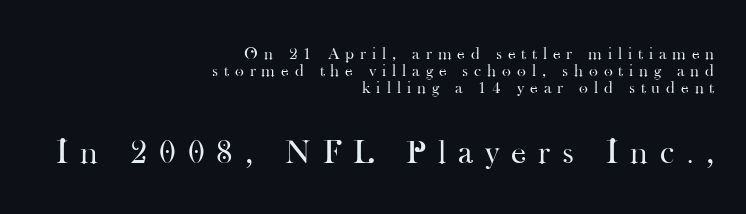
The image shows 34 px regular-weight serif type, upright; set right-aligned, tight line spacing (0.99x), unusually wide letter spacing (+0.35 em), not underlined; the second (bottom) block is 2.0x larger; high stroke contrast and a small x-height.
